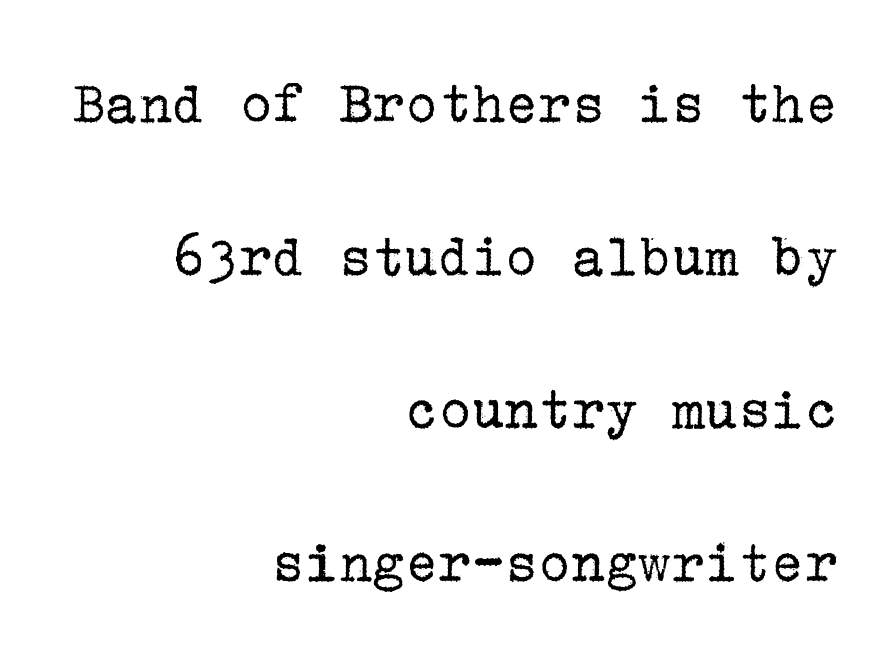
Q: Is the text bold? A: No.
Q: Is the text italic (slanted)? A: No, it is upright.
Q: Is the typeface a serif or a sans-serif typeface? A: Serif.
Q: Is the text underlined? A: No.
Q: How is the paragraph aligned? A: Right-aligned.
Q: Is the spacing between letters normal or unusually wide? A: Normal.
Q: Is the spacing between lines tight, normal or loose? A: Loose.
Q: Width (condensed, normal, or wide)? A: Normal.
Q: Stroke contrast? A: Low.
Q: x-height? A: Medium.
